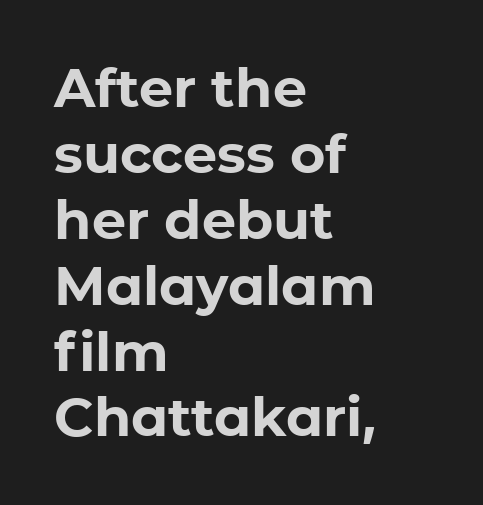
Does the copy run flush right? No — it runs flush left. Compared with typical body copy, the letter spacing here is the same. Here the designer chose a conventional face with non-uniform glyph widths. Lines of text with bare space underneath.
